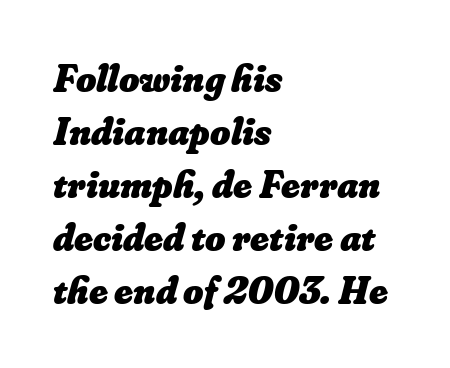
Normally led — the rows are evenly, conventionally spaced. The face used here is proportionally spaced, like ordinary book or web type. If you drew a ruler down the left edge, every line would touch it. Does the weight exceed regular? Yes, all the way to bold. There is no visible air inserted between adjacent glyphs.
